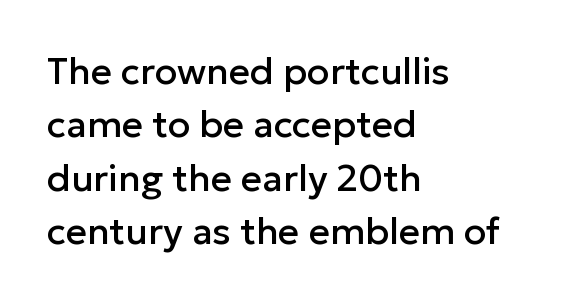
The image shows 37 px sans-serif type, upright; set left-aligned, normal line spacing (1.44x), normal letter spacing, not underlined; low stroke contrast and a medium x-height.
